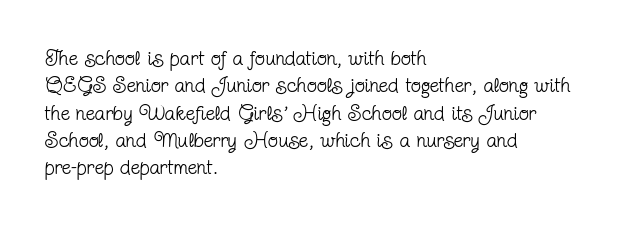
The image shows 21 px text type, upright; set left-aligned, normal line spacing (1.3x), normal letter spacing, not underlined.
